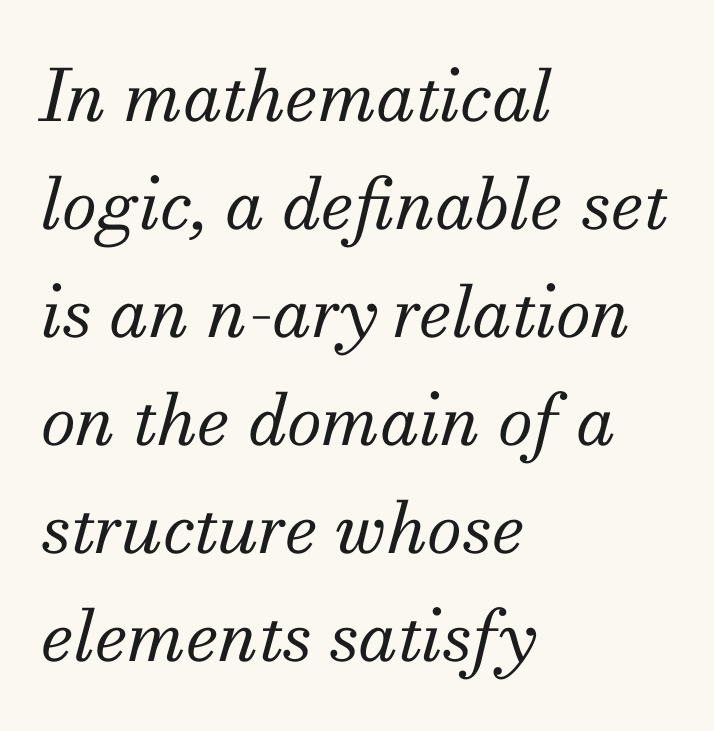
The image shows 71 px regular-weight serif type, italic (leaning right); set left-aligned, normal line spacing (1.52x), normal letter spacing, not underlined; medium stroke contrast and a small x-height.
